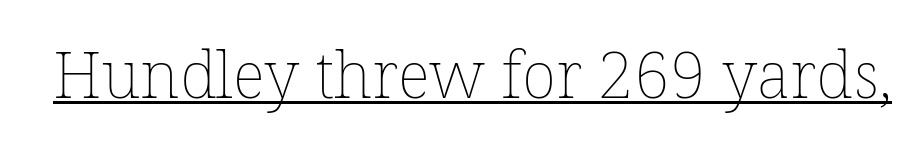
Q: Is the text bold? A: No.
Q: Is the text italic (slanted)? A: No, it is upright.
Q: Is the text underlined? A: Yes.
Q: Is the spacing between letters normal or unusually wide? A: Normal.
Q: Width (condensed, normal, or wide)? A: Normal.
Q: Stroke contrast? A: Low.
Q: x-height? A: Medium.
Q: Monospaced? A: No.
